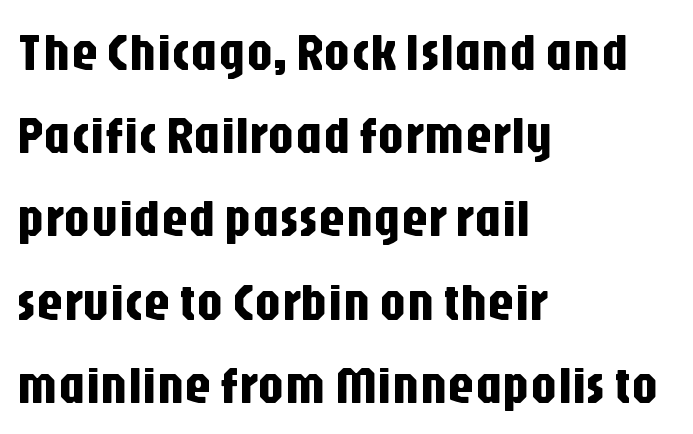
{"serif": "no", "italic": "no", "width": "condensed", "stroke_contrast": "low", "x_height": "large", "monospaced": "no", "underline": "no", "align": "left", "line_spacing": "normal", "line_spacing_ratio": 1.57, "letter_spacing": "normal", "letter_spacing_em": 0.0, "glyph_px": 53}
